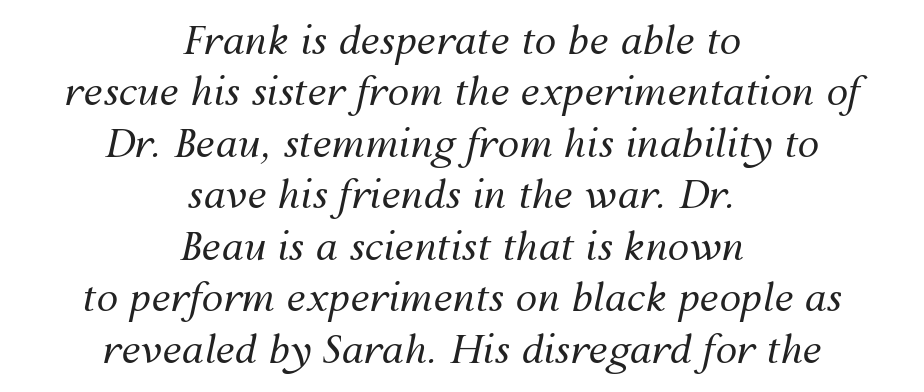
{"italic": "yes", "lean": "right", "slant_degrees": 12, "bold": "no", "weight": "regular", "width": "normal", "stroke_contrast": "medium", "x_height": "medium", "monospaced": "no", "underline": "no", "align": "center", "line_spacing": "normal", "line_spacing_ratio": 1.32, "letter_spacing": "normal", "letter_spacing_em": 0.0, "glyph_px": 39}
